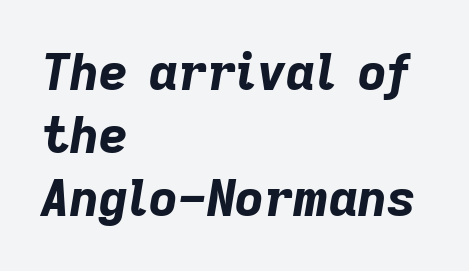
{"italic": "yes", "lean": "right", "slant_degrees": 9, "bold": "yes", "weight": "bold", "width": "normal", "stroke_contrast": "low", "x_height": "medium", "monospaced": "no", "underline": "no", "align": "left", "line_spacing": "normal", "line_spacing_ratio": 1.26, "letter_spacing": "normal", "letter_spacing_em": 0.0, "glyph_px": 50}
